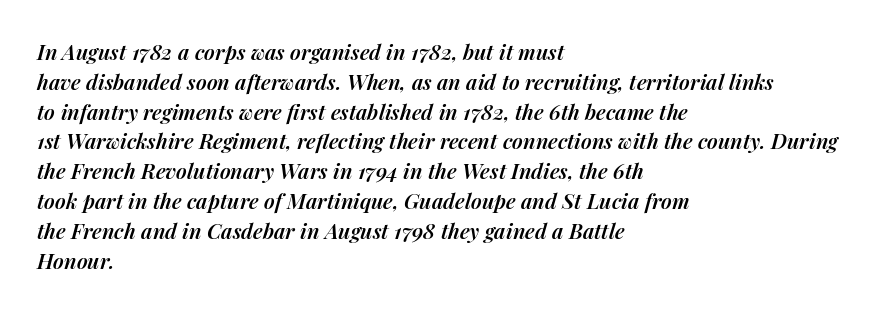
{"italic": "yes", "lean": "right", "slant_degrees": 14, "bold": "semi", "underline": "no", "align": "left", "line_spacing": "normal", "line_spacing_ratio": 1.42, "letter_spacing": "normal", "letter_spacing_em": 0.0, "glyph_px": 21}
